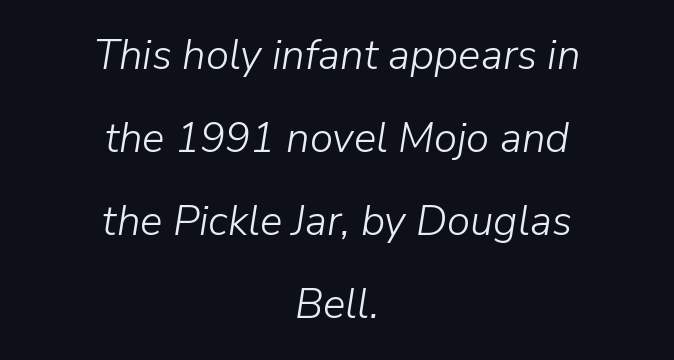
The passage shown is typed in a proportional face where columns would drift. The typesetting does not lean heavy: it is not bold. The compositor balanced each line on the midline. Only glyphs here, with clear space below each row. This rendering leaves character spacing at its baseline value. Each new line begins a long way beneath the previous one.
